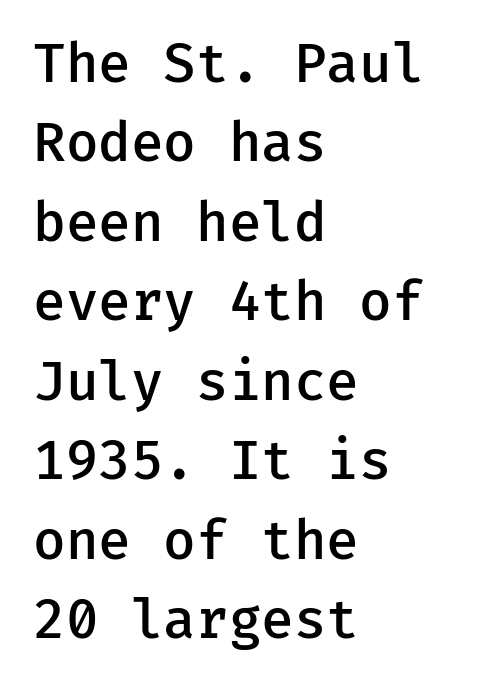
{"serif": "no", "italic": "no", "bold": "semi", "weight": "semibold", "width": "normal", "stroke_contrast": "low", "x_height": "medium", "monospaced": "yes", "underline": "no", "align": "left", "line_spacing": "normal", "line_spacing_ratio": 1.5, "letter_spacing": "normal", "letter_spacing_em": 0.0, "glyph_px": 53}
